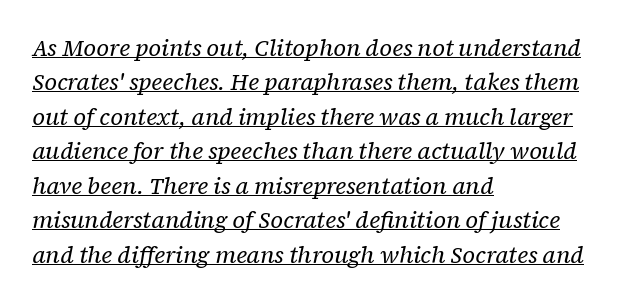
{"italic": "yes", "lean": "right", "slant_degrees": 12, "bold": "no", "underline": "yes", "align": "left", "line_spacing": "normal", "line_spacing_ratio": 1.5, "letter_spacing": "normal", "letter_spacing_em": 0.0, "glyph_px": 23}
